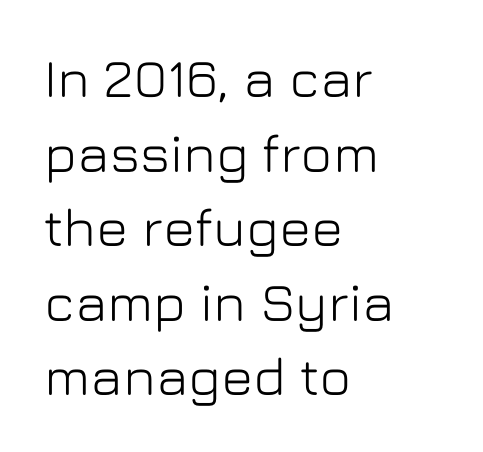
{"serif": "no", "italic": "no", "width": "normal", "stroke_contrast": "low", "x_height": "medium", "monospaced": "no", "underline": "no", "align": "left", "line_spacing": "normal", "line_spacing_ratio": 1.38, "letter_spacing": "normal", "letter_spacing_em": 0.0, "glyph_px": 54}
